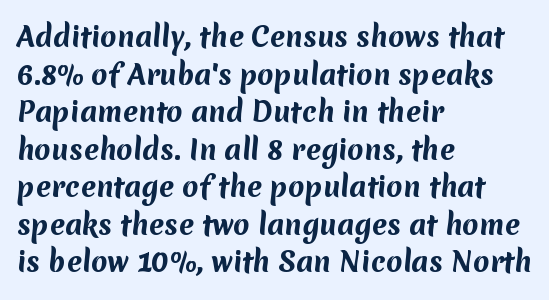
The horizontal fit of the characters is conventional and even. Line starts are locked; line ends wander. Line spacing here is normal. Anything drawn beneath the words? Only blank space.
